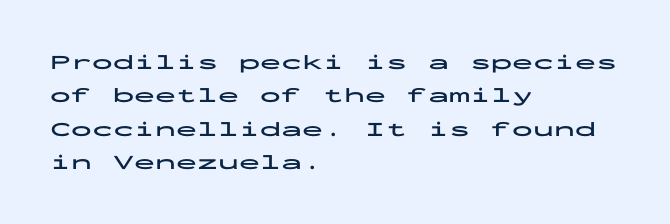
The lines sit at an ordinary, default distance from one another. Bare-footed words on every line. The rendering uses a bold face; every stroke is thick and dark. Posture: upright roman.
